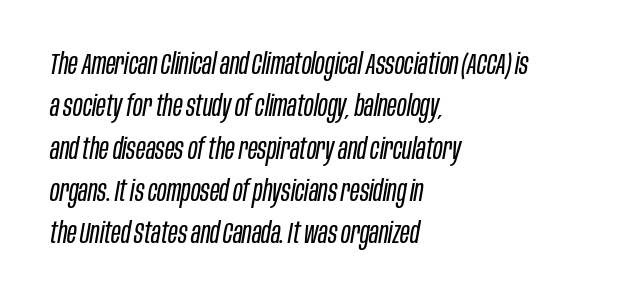
Q: Is the text bold? A: No.
Q: Is the text italic (slanted)? A: Yes, it leans right by about 10 degrees.
Q: Is the text underlined? A: No.
Q: How is the paragraph aligned? A: Left-aligned.
Q: Is the spacing between letters normal or unusually wide? A: Normal.
Q: Is the spacing between lines tight, normal or loose? A: Normal.
Q: Width (condensed, normal, or wide)? A: Condensed.
Q: Stroke contrast? A: Low.
Q: x-height? A: Large.
Q: Monospaced? A: No.
